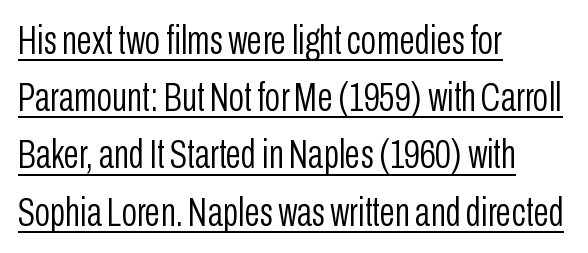
{"serif": "no", "italic": "no", "bold": "no", "weight": "light", "width": "condensed", "stroke_contrast": "low", "x_height": "medium", "monospaced": "no", "underline": "yes", "align": "left", "line_spacing": "normal", "line_spacing_ratio": 1.43, "letter_spacing": "normal", "letter_spacing_em": 0.0, "glyph_px": 40}
